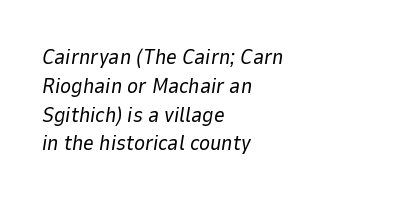
The image shows 21 px text type, italic (leaning right); set left-aligned, normal line spacing (1.37x), normal letter spacing, not underlined.
